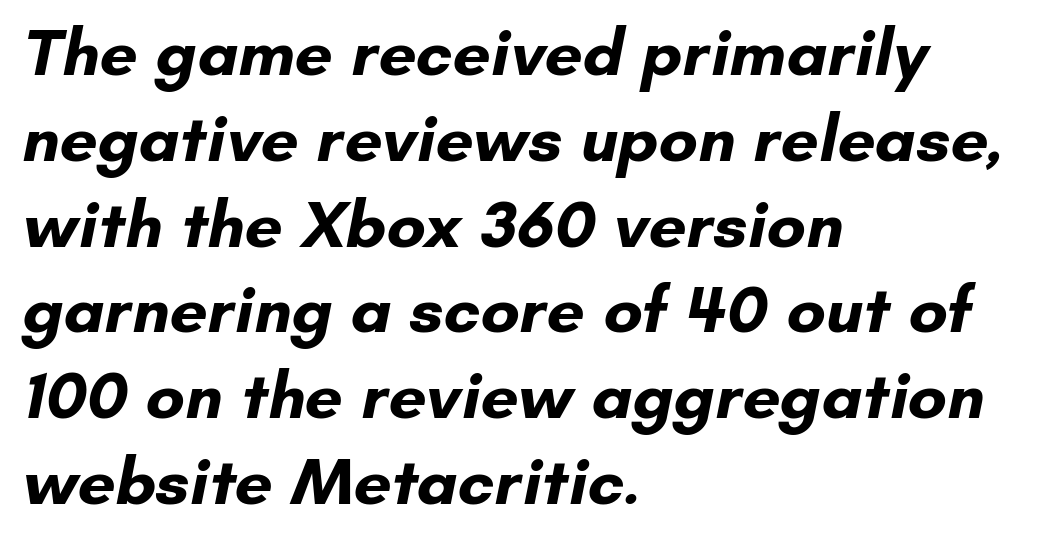
The image shows 67 px bold sans-serif type; set left-aligned, normal line spacing (1.28x), normal letter spacing, not underlined; low stroke contrast and a small x-height.
